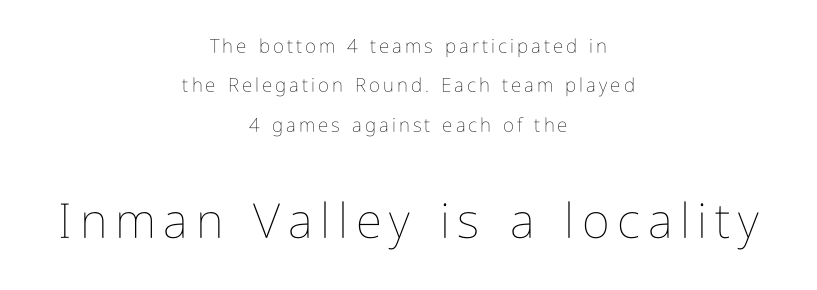
The image shows 48 px thin, condensed type, upright; set centered, loose line spacing (2.07x), not underlined; the second (bottom) block is 2.53x larger; low stroke contrast and a medium x-height.
